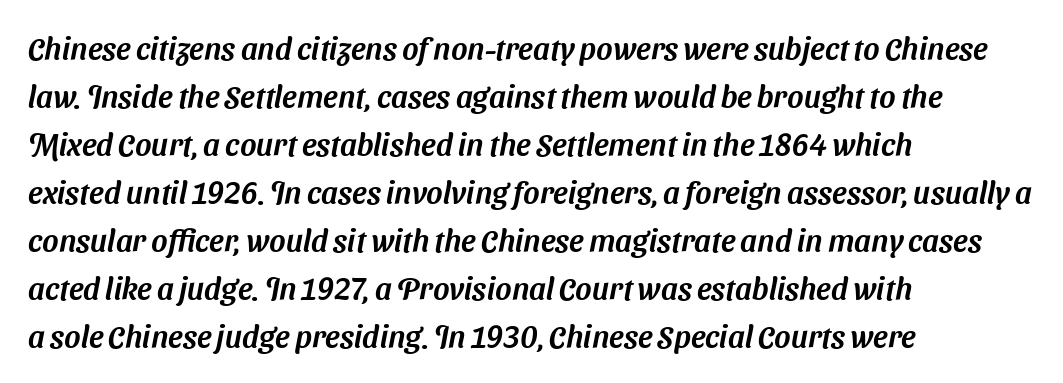
{"serif": "no", "width": "normal", "stroke_contrast": "medium", "x_height": "medium", "monospaced": "no", "underline": "no", "align": "left", "line_spacing": "normal", "line_spacing_ratio": 1.55, "letter_spacing": "normal", "letter_spacing_em": 0.0, "glyph_px": 31}
